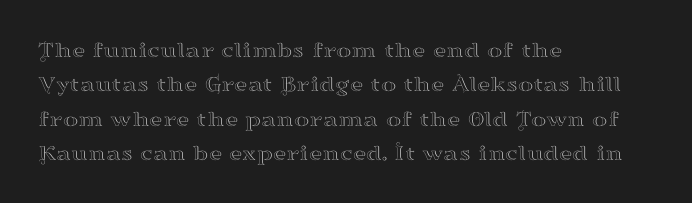
{"italic": "no", "underline": "no", "align": "left", "line_spacing": "normal", "line_spacing_ratio": 1.49, "letter_spacing": "normal", "letter_spacing_em": 0.0, "glyph_px": 23}
